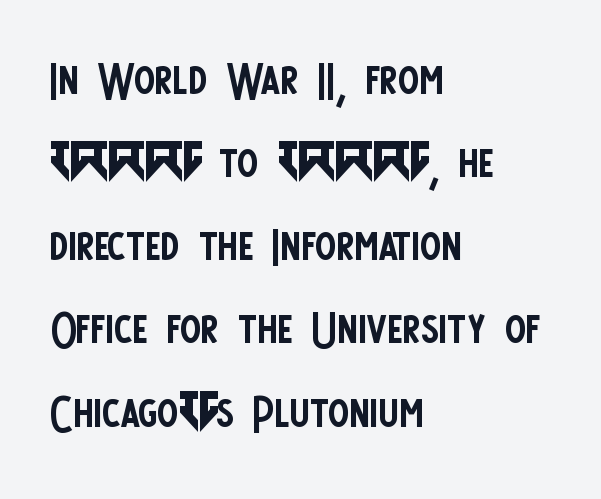
Stroke mass is kept to a normal reading level or below. The passage is arranged the way most books set body copy — flush left. Here the designer chose a conventional face with non-uniform glyph widths. In terms of letterform style, serifs are entirely absent. Tracking here is standard; glyphs follow each other at the usual distance.
